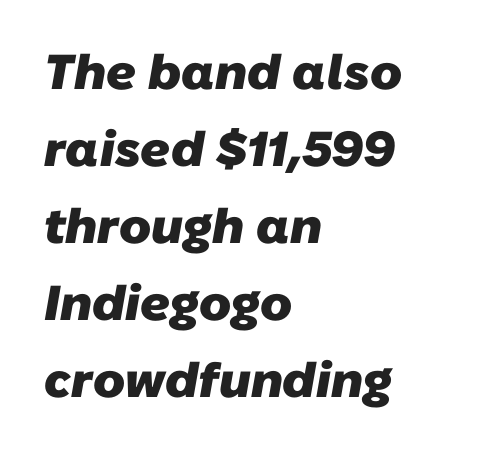
Q: Is the text bold? A: Yes.
Q: Is the typeface a serif or a sans-serif typeface? A: Sans-serif.
Q: Is the text underlined? A: No.
Q: How is the paragraph aligned? A: Left-aligned.
Q: Is the spacing between letters normal or unusually wide? A: Normal.
Q: Is the spacing between lines tight, normal or loose? A: Normal.
Q: Width (condensed, normal, or wide)? A: Normal.
Q: Stroke contrast? A: Low.
Q: x-height? A: Medium.
Q: Monospaced? A: No.
